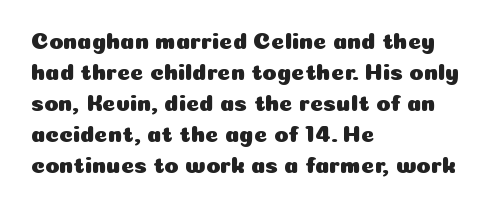
The image shows 23 px text type, upright; set left-aligned, normal line spacing (1.35x), normal letter spacing, not underlined.
